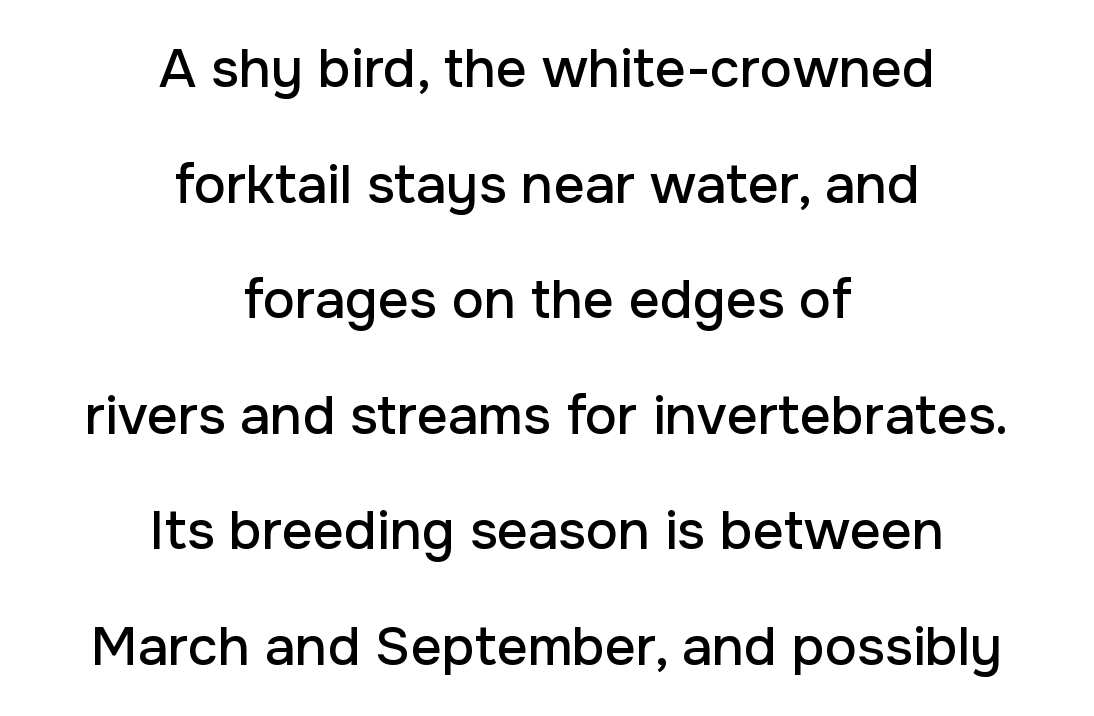
The image shows 54 px sans-serif type, upright; set centered, loose line spacing (2.14x), normal letter spacing, not underlined; low stroke contrast and a medium x-height.
